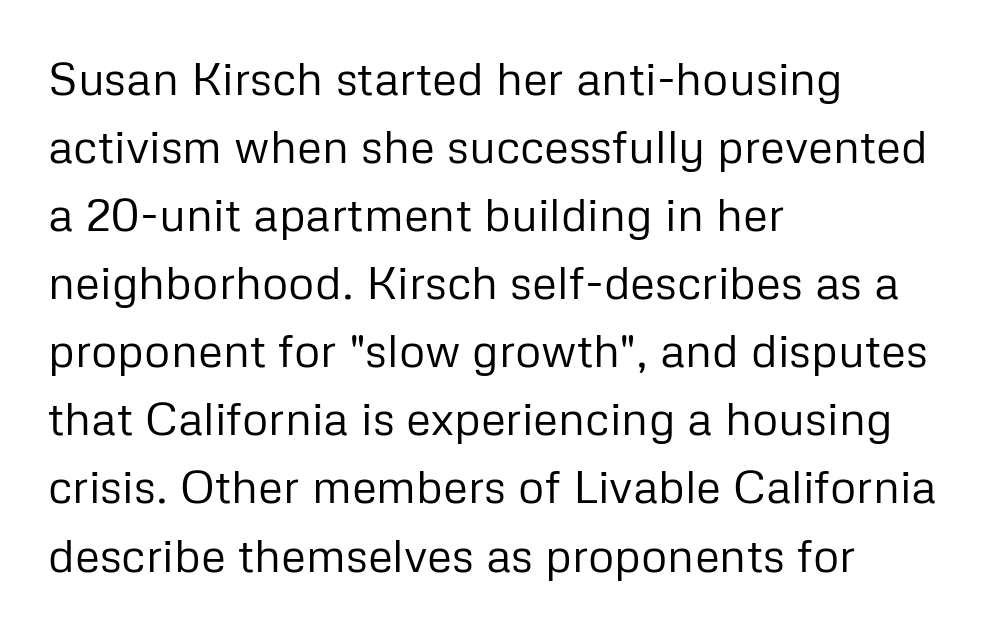
A typesetter would label this face a sans. Italic: no, the glyphs are upright roman. Casual observation: everything's shoved over to the left. A normal amount of white space separates one row of letters from the next. The horizontal fit of the characters is conventional and even. Proportional: the letters do not fall into vertical columns.
